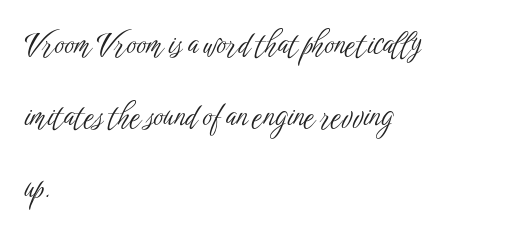
Q: Is the text bold? A: No.
Q: Is the text italic (slanted)? A: Yes.
Q: Is the typeface a serif or a sans-serif typeface? A: Sans-serif.
Q: Is the text underlined? A: No.
Q: How is the paragraph aligned? A: Left-aligned.
Q: Is the spacing between letters normal or unusually wide? A: Normal.
Q: Is the spacing between lines tight, normal or loose? A: Loose.
Q: Width (condensed, normal, or wide)? A: Condensed.
Q: Stroke contrast? A: Low.
Q: x-height? A: Medium.
Q: Monospaced? A: No.
